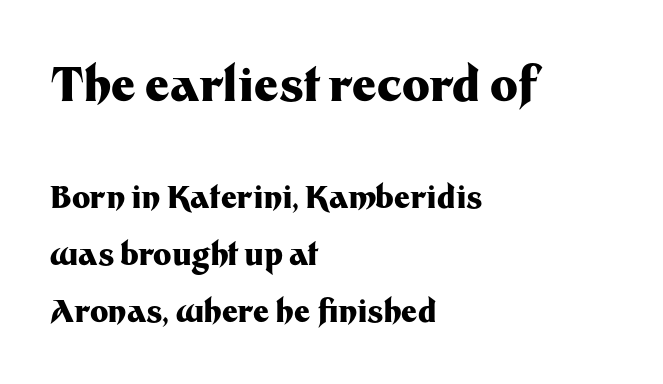
The image shows 47 px heavy sans-serif type, upright; set left-aligned, line spacing 1.84x, normal letter spacing, not underlined; the first (top) block is 1.52x larger; medium stroke contrast and a medium x-height.
